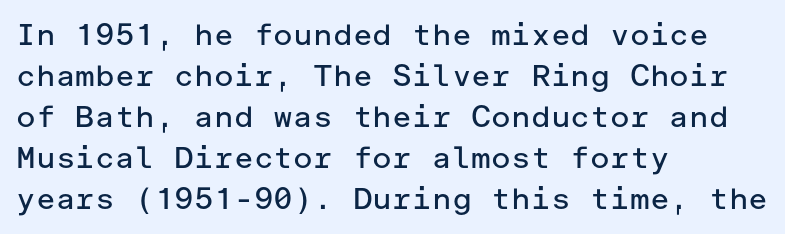
Q: Is the text bold? A: No.
Q: Is the text italic (slanted)? A: No, it is upright.
Q: Is the typeface a serif or a sans-serif typeface? A: Sans-serif.
Q: Is the text underlined? A: No.
Q: How is the paragraph aligned? A: Left-aligned.
Q: Is the spacing between letters normal or unusually wide? A: Normal.
Q: Is the spacing between lines tight, normal or loose? A: Normal.
Q: Width (condensed, normal, or wide)? A: Normal.
Q: Stroke contrast? A: Low.
Q: x-height? A: Medium.
